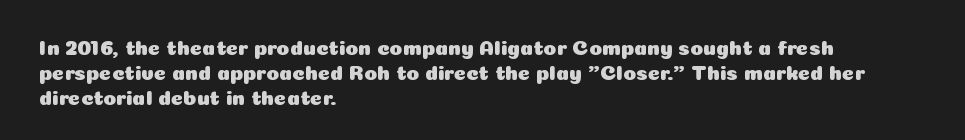
The image shows 21 px text type, upright; set left-aligned, line spacing 1.2x, normal letter spacing, not underlined.
